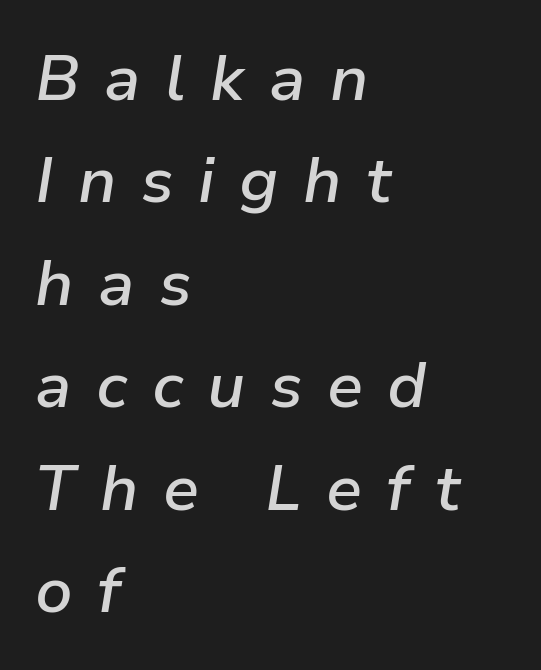
The rendering uses a semibold face; strokes are thickened but not to full bold. Casual observation: everything's shoved over to the left. Here the designer chose a conventional face with non-uniform glyph widths. The tracking jumps out immediately: characters are airy and widely separated. The foot of each line stays bare and open. Each new line begins a customary step beneath the previous one.
